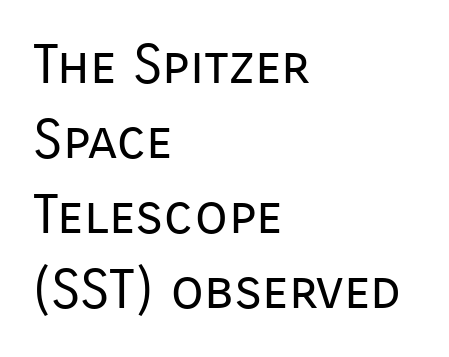
{"serif": "no", "italic": "no", "bold": "no", "weight": "regular", "width": "normal", "stroke_contrast": "low", "x_height": "medium", "monospaced": "no", "underline": "no", "align": "left", "line_spacing": "normal", "line_spacing_ratio": 1.39, "letter_spacing": "normal", "letter_spacing_em": 0.0, "glyph_px": 54}
